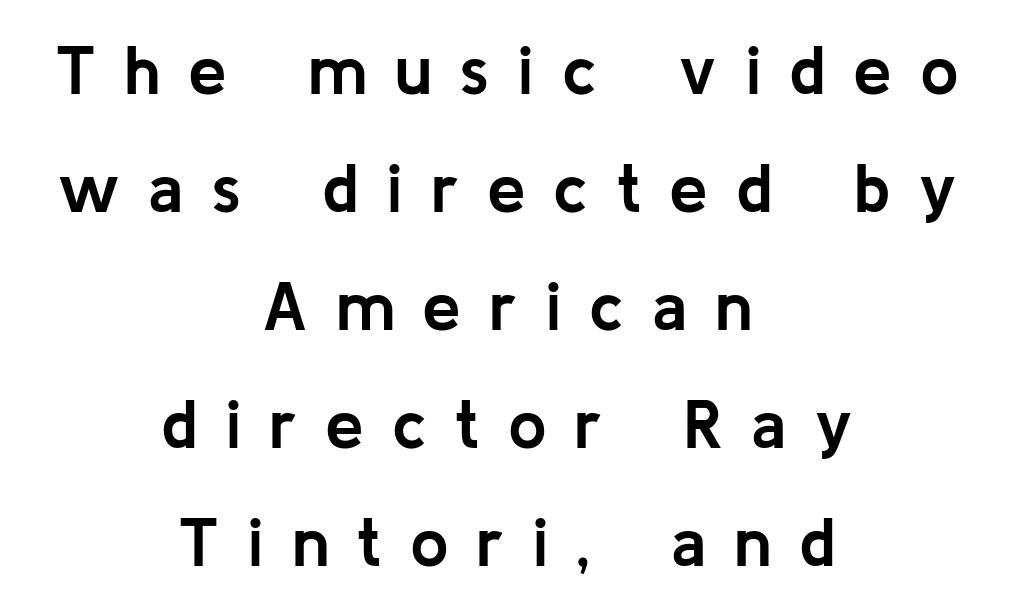
Q: Is the text bold? A: Yes.
Q: Is the text italic (slanted)? A: No, it is upright.
Q: Is the typeface a serif or a sans-serif typeface? A: Sans-serif.
Q: Is the text underlined? A: No.
Q: How is the paragraph aligned? A: Centered.
Q: Is the spacing between letters normal or unusually wide? A: Unusually wide.
Q: Width (condensed, normal, or wide)? A: Normal.
Q: Stroke contrast? A: Low.
Q: x-height? A: Medium.
Q: Monospaced? A: No.
